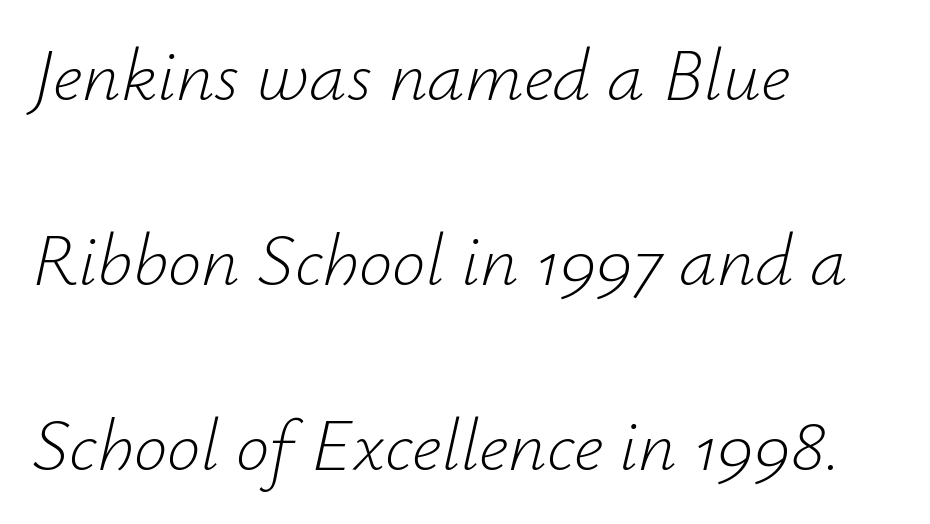
{"italic": "yes", "lean": "right", "slant_degrees": 12, "bold": "no", "weight": "light", "width": "normal", "stroke_contrast": "low", "x_height": "small", "monospaced": "no", "underline": "no", "align": "left", "line_spacing": "loose", "line_spacing_ratio": 2.47, "letter_spacing": "normal", "letter_spacing_em": 0.0, "glyph_px": 75}
